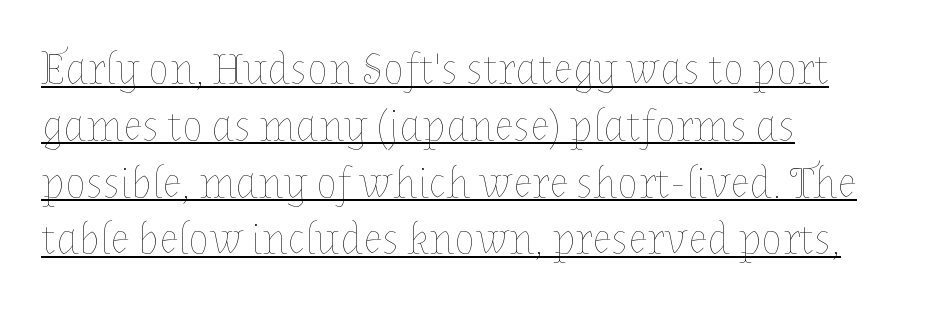
The image shows 44 px thin type, upright; set left-aligned, normal line spacing (1.29x), normal letter spacing, underlined; low stroke contrast and a medium x-height.
